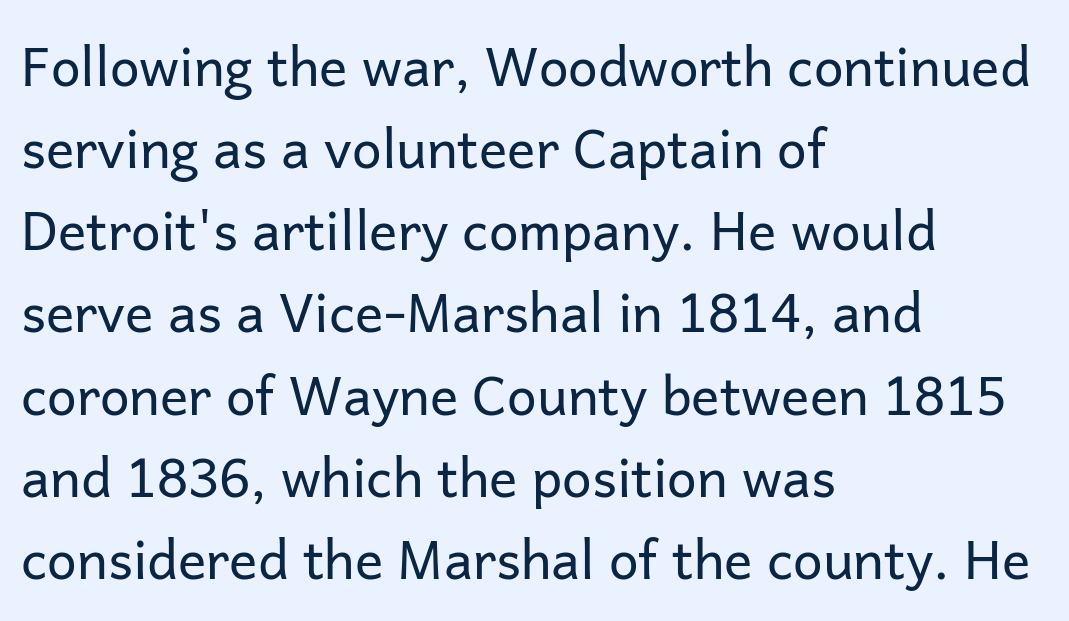
Tracking value appears to be zero — textbook default spacing. The passage shown is not underscored anywhere. Regarding serifs, this sample does without them. Line beginnings align vertically; line endings do not. The face looks like a standard text weight, possibly lighter.
